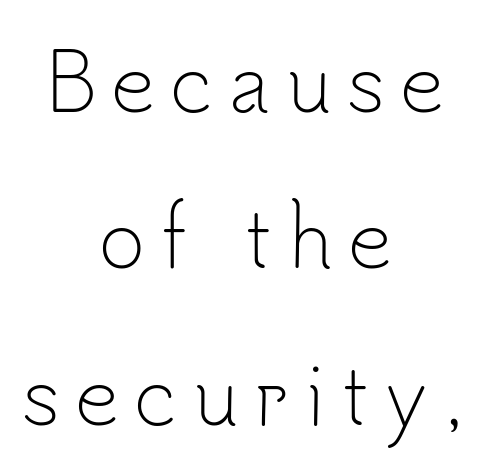
Q: Is the text bold? A: No.
Q: Is the text italic (slanted)? A: No, it is upright.
Q: Is the typeface a serif or a sans-serif typeface? A: Sans-serif.
Q: Is the text underlined? A: No.
Q: How is the paragraph aligned? A: Centered.
Q: Is the spacing between lines tight, normal or loose? A: Loose.
Q: Width (condensed, normal, or wide)? A: Normal.
Q: Stroke contrast? A: Low.
Q: x-height? A: Small.
Q: Monospaced? A: No.
